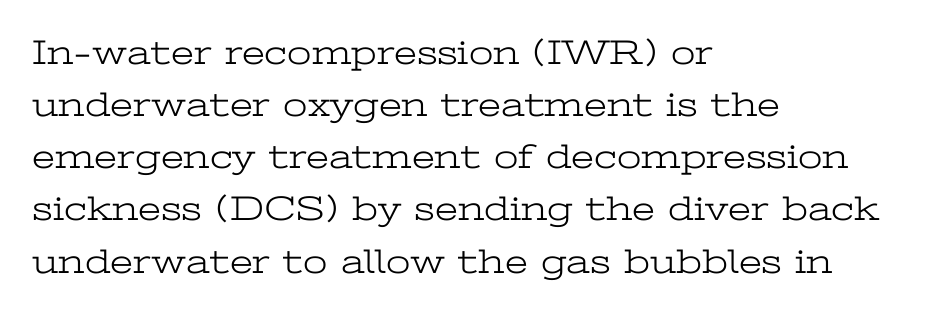
The image shows 35 px light, wide serif type, upright; set left-aligned, normal line spacing (1.49x), normal letter spacing, not underlined; low stroke contrast and a medium x-height.
